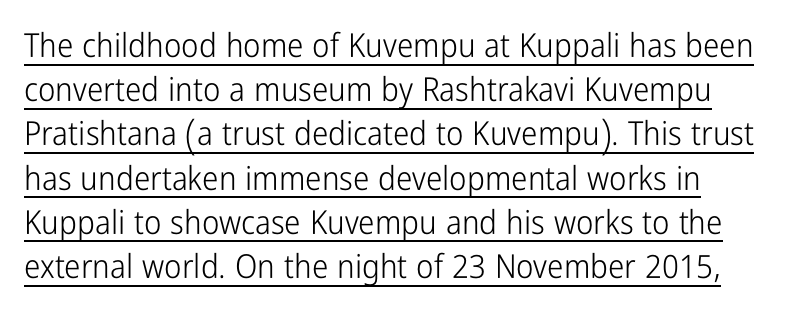
Q: Is the text bold? A: No.
Q: Is the text italic (slanted)? A: No, it is upright.
Q: Is the typeface a serif or a sans-serif typeface? A: Sans-serif.
Q: Is the text underlined? A: Yes.
Q: How is the paragraph aligned? A: Left-aligned.
Q: Is the spacing between letters normal or unusually wide? A: Normal.
Q: Is the spacing between lines tight, normal or loose? A: Normal.
Q: Width (condensed, normal, or wide)? A: Condensed.
Q: Stroke contrast? A: Low.
Q: x-height? A: Medium.
Q: Monospaced? A: No.
